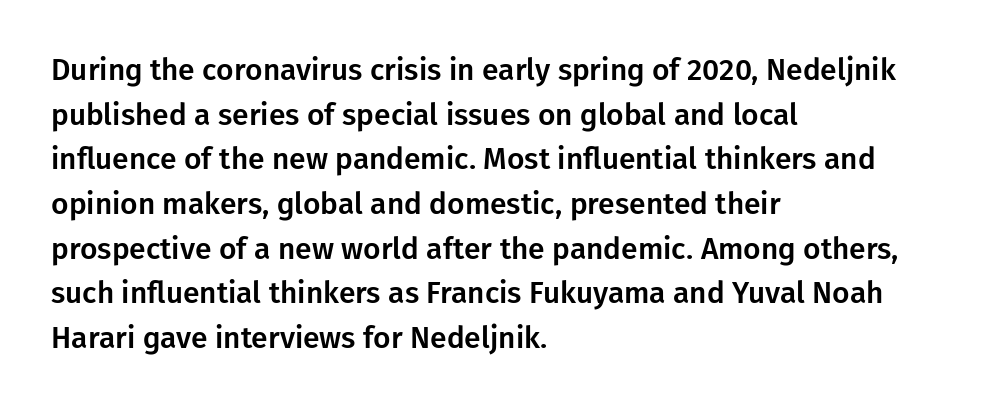
The image shows 30 px sans-serif type, upright; set left-aligned, normal line spacing (1.49x), normal letter spacing, not underlined; low stroke contrast and a medium x-height.
